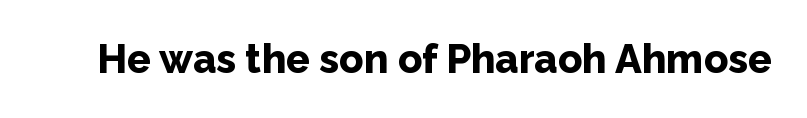
Q: Is the text bold? A: Yes.
Q: Is the text italic (slanted)? A: No, it is upright.
Q: Is the typeface a serif or a sans-serif typeface? A: Sans-serif.
Q: Is the text underlined? A: No.
Q: Is the spacing between letters normal or unusually wide? A: Normal.
Q: Width (condensed, normal, or wide)? A: Normal.
Q: Stroke contrast? A: Low.
Q: x-height? A: Medium.
Q: Monospaced? A: No.
